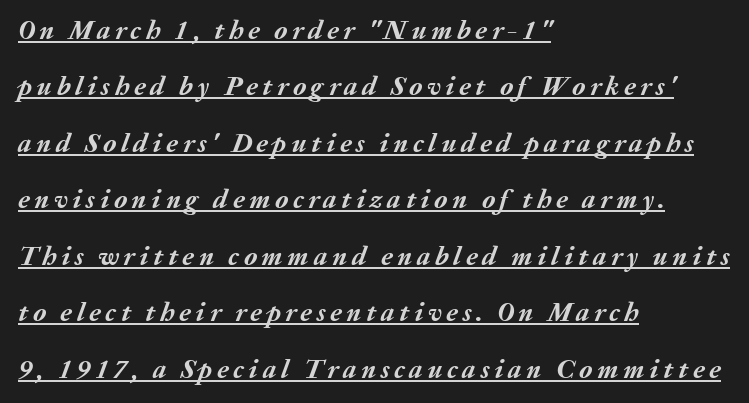
Q: Is the text bold? A: Yes.
Q: Is the text italic (slanted)? A: Yes, it leans right by about 20 degrees.
Q: Is the text underlined? A: Yes.
Q: How is the paragraph aligned? A: Left-aligned.
Q: Is the spacing between lines tight, normal or loose? A: Loose.
